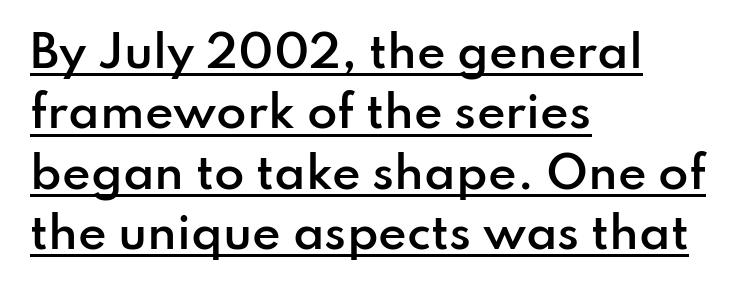
The image shows 44 px semibold sans-serif type, upright; set left-aligned, normal line spacing (1.37x), normal letter spacing, underlined; low stroke contrast and a small x-height.
